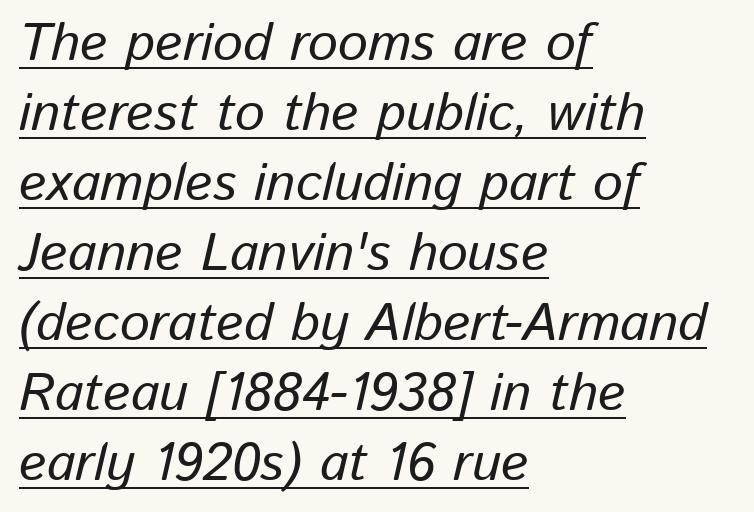
The image shows 53 px text type, italic (leaning right); set left-aligned, normal line spacing (1.32x), normal letter spacing, underlined; low stroke contrast and a medium x-height.
